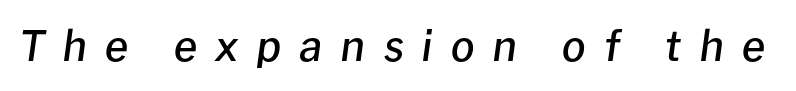
The image shows 42 px semibold type, italic (leaning right); set unusually wide letter spacing (+0.43 em), not underlined; low stroke contrast and a medium x-height.
